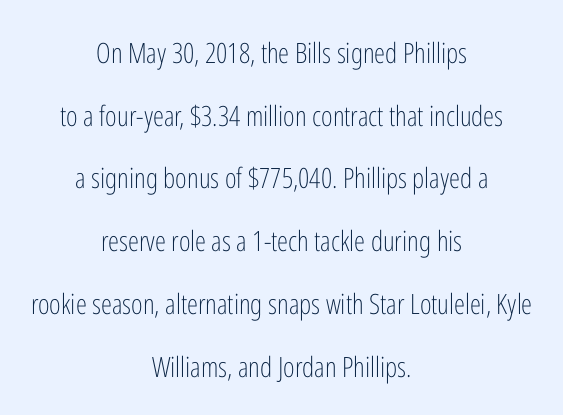
{"serif": "no", "italic": "no", "bold": "no", "weight": "light", "width": "condensed", "stroke_contrast": "low", "x_height": "medium", "monospaced": "no", "underline": "no", "align": "center", "line_spacing": "loose", "line_spacing_ratio": 2.24, "letter_spacing": "normal", "letter_spacing_em": 0.0, "glyph_px": 28}
